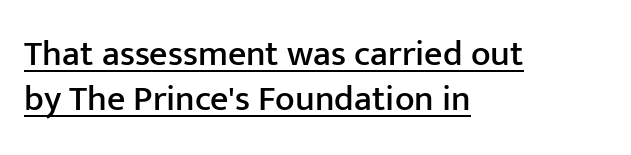
{"serif": "no", "italic": "no", "width": "normal", "stroke_contrast": "low", "x_height": "medium", "monospaced": "no", "underline": "yes", "align": "left", "line_spacing": "normal", "line_spacing_ratio": 1.26, "letter_spacing": "normal", "letter_spacing_em": 0.0, "glyph_px": 36}
